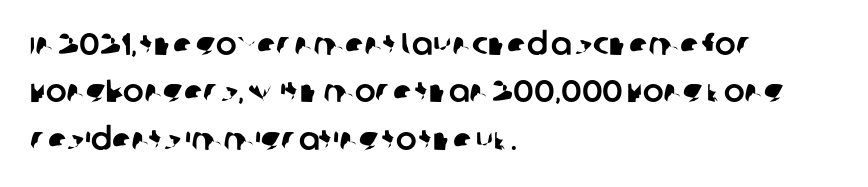
{"serif": "no", "width": "normal", "stroke_contrast": "low", "x_height": "large", "monospaced": "no", "underline": "no", "align": "left", "line_spacing": "normal", "line_spacing_ratio": 1.53, "letter_spacing": "normal", "letter_spacing_em": 0.0, "glyph_px": 31}
